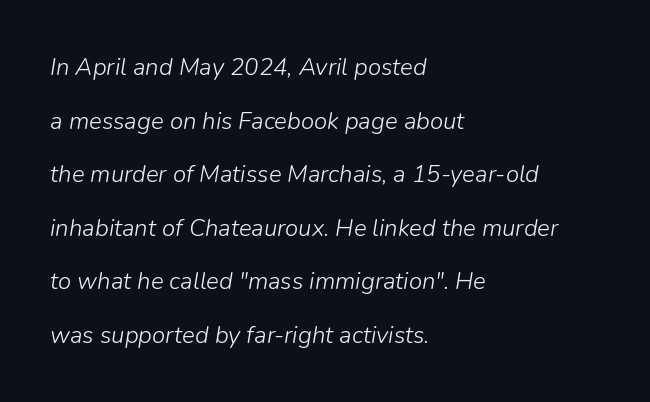
Type without underlining. Line beginnings align vertically; line endings do not. The line texture is even and compact thanks to regular tracking. A light-to-regular cut is what we see here. A great deal of white space separates one row of letters from the next. A typesetter would mark this as italic.
